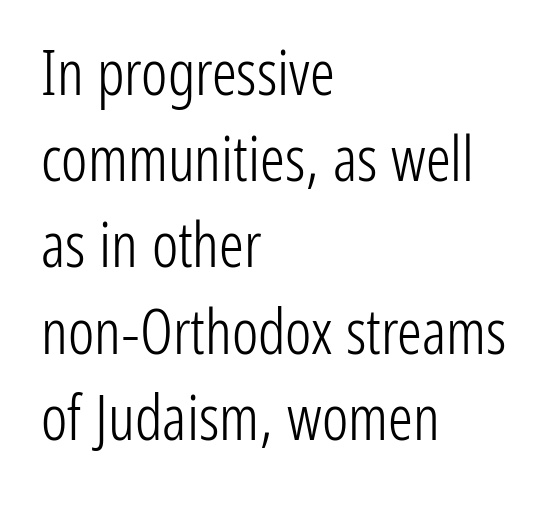
The passage is arranged the way most books set body copy — flush left. Plain, unruled lines of type. This sample uses a sans-serif face. The typeface has the unassuming heft of standard copy or less. Italic? Not at all — the glyphs are vertical. This sample has the flowing, uneven cadence of proportional lettering.
